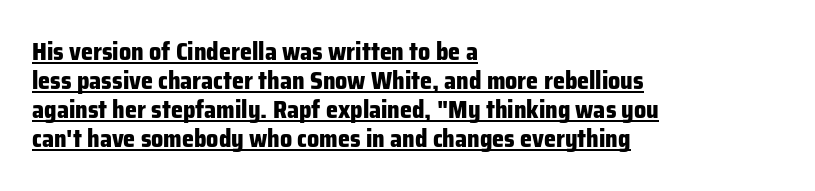
The image shows 24 px bold type, upright; set left-aligned, line spacing 1.21x, normal letter spacing, underlined.
